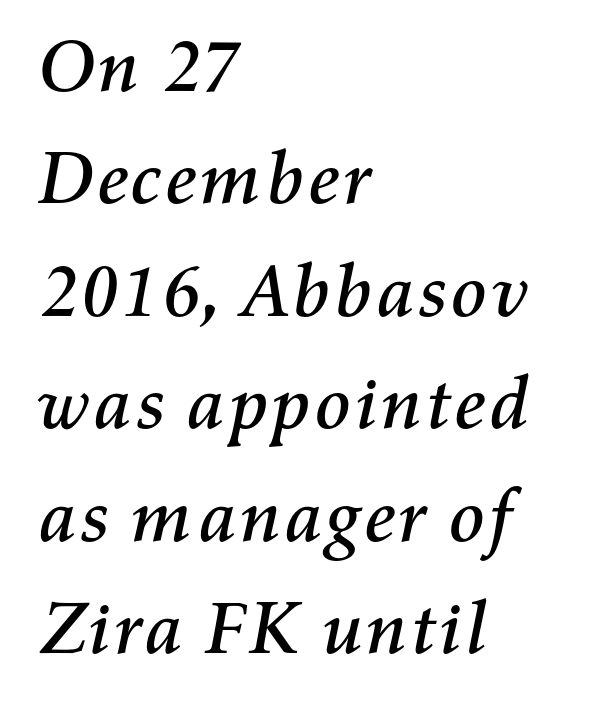
This sample has the flowing, uneven cadence of proportional lettering. Short note: letters normally spaced. Has an underline been added? It has not. Italic: yes, the glyphs are oblique.
